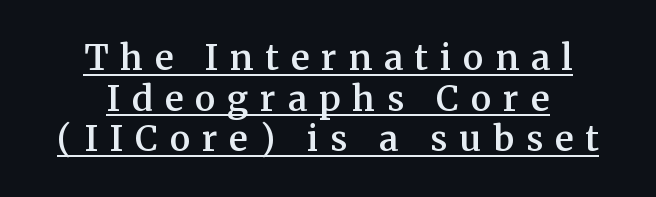
{"serif": "yes", "italic": "no", "bold": "semi", "weight": "semibold", "width": "normal", "stroke_contrast": "medium", "x_height": "medium", "monospaced": "no", "underline": "yes", "align": "center", "line_spacing_ratio": 1.16, "letter_spacing": "wide", "letter_spacing_em": 0.34, "glyph_px": 35}
